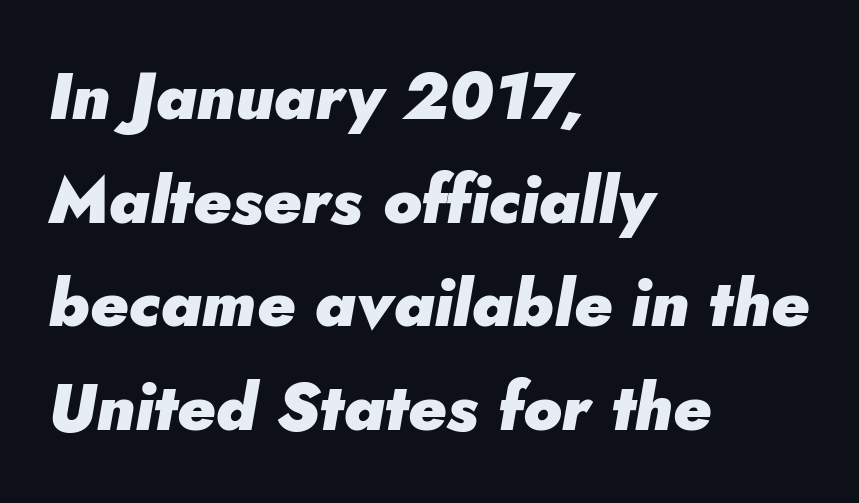
{"italic": "yes", "lean": "right", "slant_degrees": 5, "bold": "yes", "weight": "heavy", "width": "normal", "stroke_contrast": "low", "x_height": "small", "monospaced": "no", "underline": "no", "align": "left", "line_spacing": "normal", "line_spacing_ratio": 1.57, "letter_spacing": "normal", "letter_spacing_em": 0.0, "glyph_px": 66}
